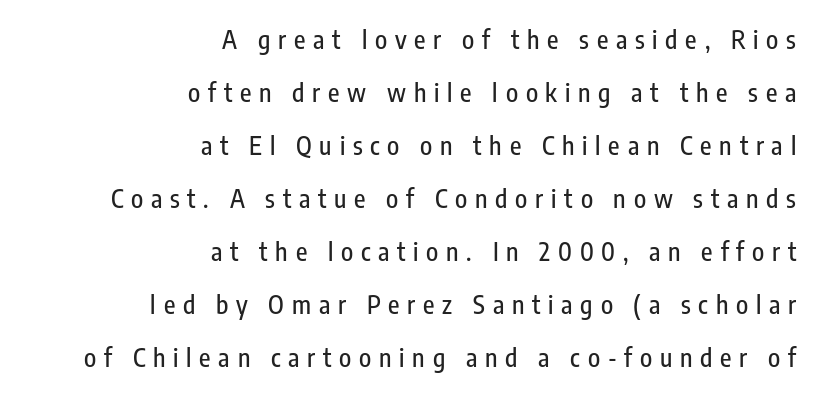
The image shows 25 px text type, upright; set right-aligned, loose line spacing (2.12x), unusually wide letter spacing (+0.31 em), not underlined.
